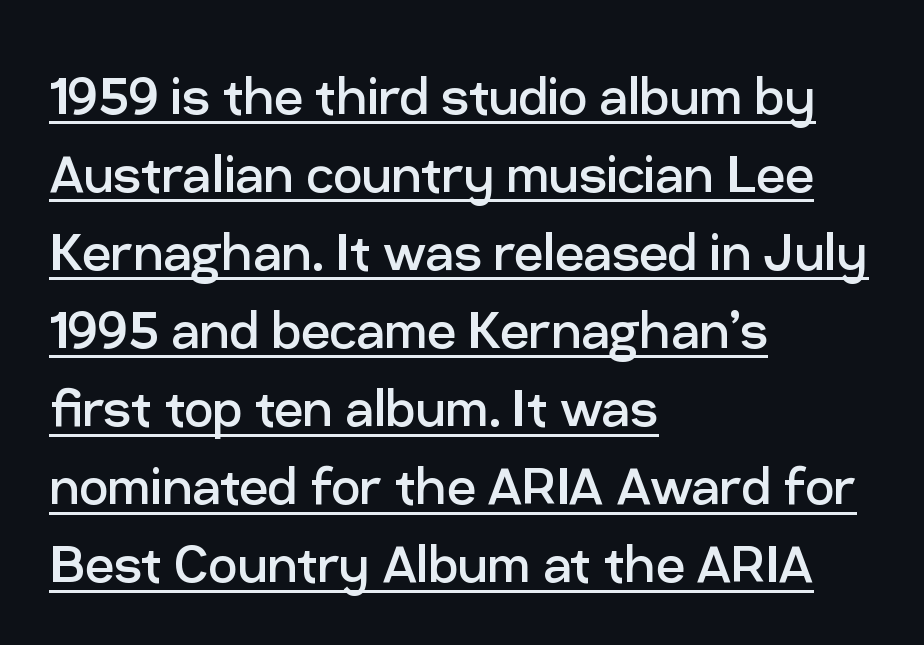
{"serif": "no", "italic": "no", "bold": "no", "weight": "regular", "width": "normal", "stroke_contrast": "low", "x_height": "medium", "monospaced": "no", "underline": "yes", "align": "left", "line_spacing_ratio": 1.22, "letter_spacing": "normal", "letter_spacing_em": 0.0, "glyph_px": 64}
